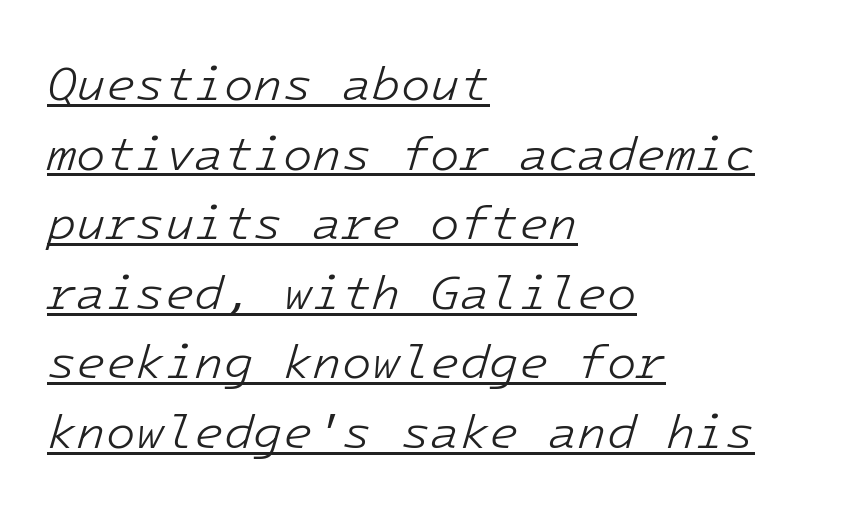
The image shows 48 px light type, italic (leaning right), monospaced; set left-aligned, normal line spacing (1.45x), normal letter spacing, underlined; low stroke contrast and a medium x-height.
